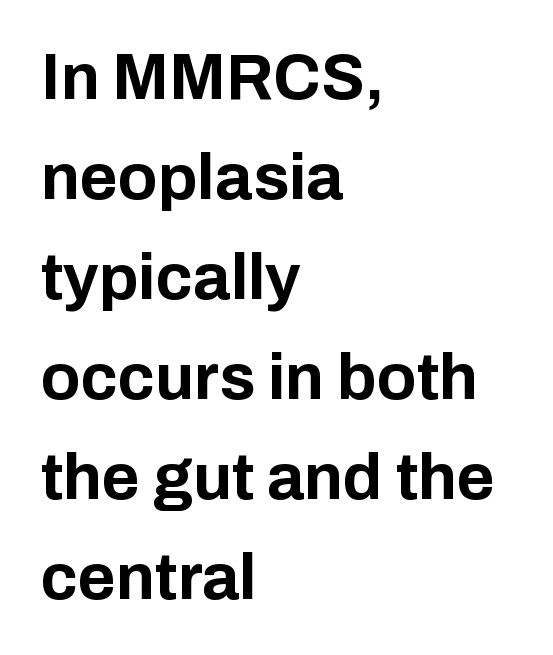
{"serif": "no", "italic": "no", "bold": "yes", "weight": "bold", "width": "normal", "stroke_contrast": "low", "x_height": "medium", "monospaced": "no", "underline": "no", "align": "left", "line_spacing": "normal", "line_spacing_ratio": 1.54, "letter_spacing": "normal", "letter_spacing_em": 0.0, "glyph_px": 65}
